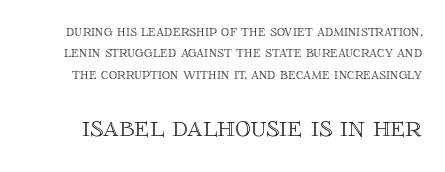
{"italic": "no", "width": "normal", "x_height": "large", "monospaced": "no", "underline": "no", "line_spacing": "normal", "line_spacing_ratio": 1.34, "letter_spacing": "normal", "letter_spacing_em": 0.0, "larger_block": "second", "size_ratio": 1.94, "glyph_px": 31}
